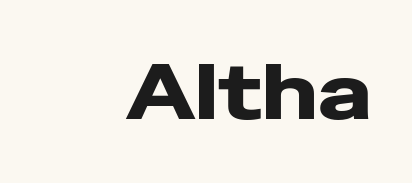
{"serif": "no", "italic": "no", "width": "wide", "stroke_contrast": "low", "x_height": "medium", "monospaced": "no", "underline": "no", "align": "right", "letter_spacing": "normal", "letter_spacing_em": 0.0, "glyph_px": 77}
